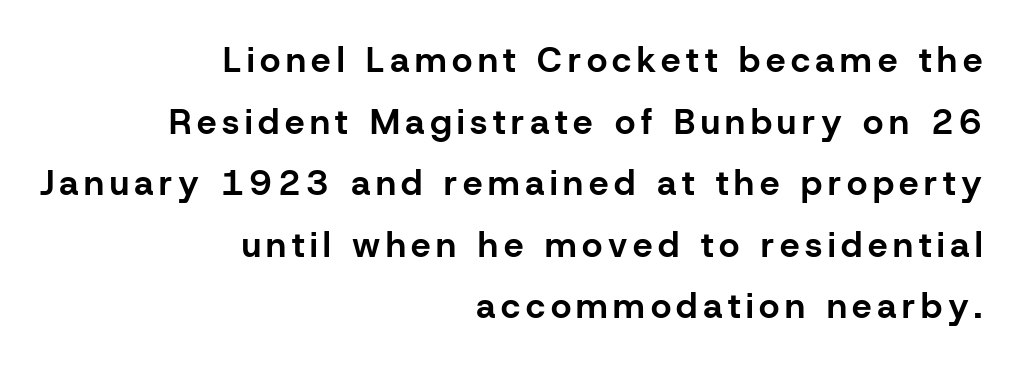
Anything drawn beneath the words? Only blank space. The paragraph has a hard right edge and a soft left edge. In terms of weight, the rendering is a true, heavy bold. Think of a printed novel: that variable character pitch is what you see here. These lines were composed using upright roman letters.
